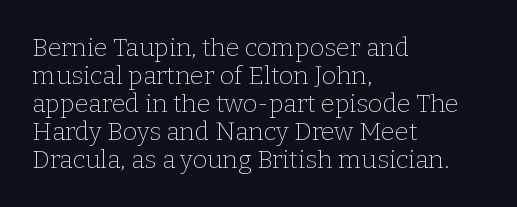
The paragraph shown leans on its left margin. Cramped leading. Is this a heavy cut? Hardly; it is regular or lighter. A typesetter would mark this as roman, not italic. A bare baseline throughout the passage. The line texture is even and compact thanks to regular tracking.
